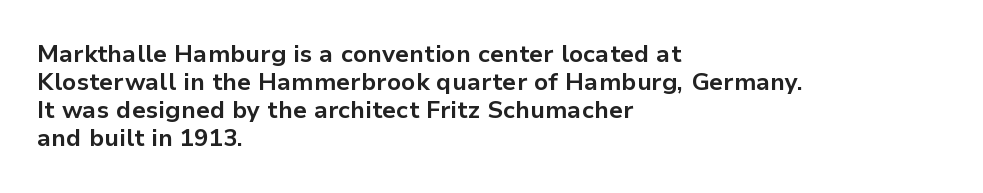
Q: Is the text bold? A: Yes.
Q: Is the text italic (slanted)? A: No, it is upright.
Q: Is the text underlined? A: No.
Q: How is the paragraph aligned? A: Left-aligned.
Q: Is the spacing between letters normal or unusually wide? A: Normal.
